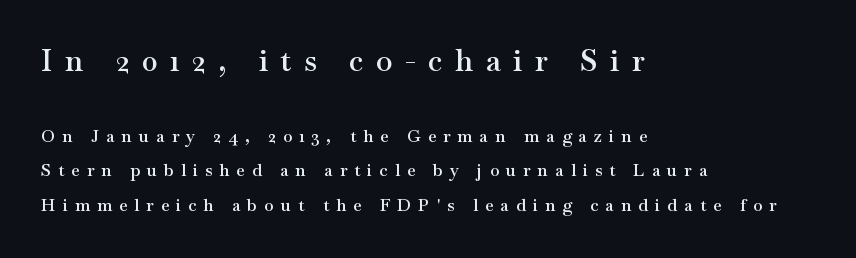
A serif font was chosen for this passage. Where is the straight margin? On the left. Unlike italic type, these characters show no tilt at all. Emphasis by weight is partial: semibold.
